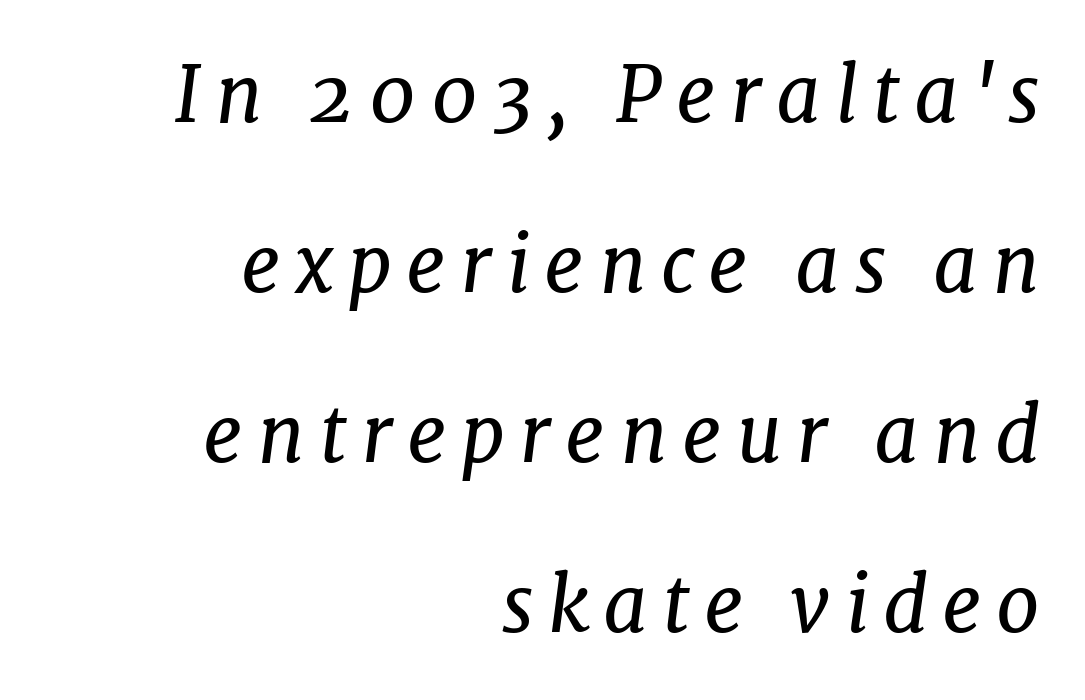
Q: Is the text bold? A: No.
Q: Is the text italic (slanted)? A: Yes, it leans right by about 7 degrees.
Q: Is the typeface a serif or a sans-serif typeface? A: Serif.
Q: Is the text underlined? A: No.
Q: How is the paragraph aligned? A: Right-aligned.
Q: Is the spacing between lines tight, normal or loose? A: Loose.
Q: Width (condensed, normal, or wide)? A: Normal.
Q: Stroke contrast? A: Low.
Q: x-height? A: Medium.
Q: Monospaced? A: No.
